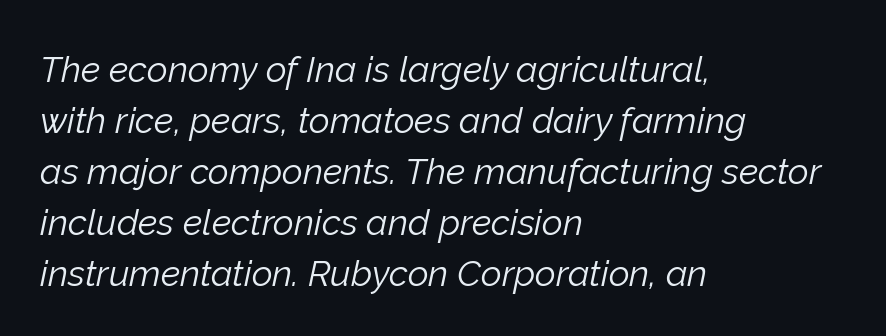
{"italic": "yes", "lean": "right", "slant_degrees": 12, "bold": "no", "weight": "light", "width": "normal", "stroke_contrast": "low", "x_height": "medium", "monospaced": "no", "underline": "no", "align": "left", "line_spacing": "normal", "line_spacing_ratio": 1.42, "letter_spacing": "normal", "letter_spacing_em": 0.0, "glyph_px": 36}
